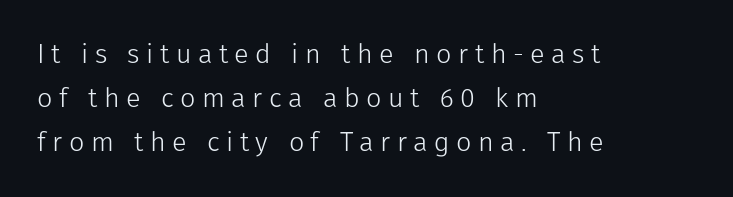
Q: Is the text bold? A: No.
Q: Is the text italic (slanted)? A: No, it is upright.
Q: Is the text underlined? A: No.
Q: How is the paragraph aligned? A: Left-aligned.
Q: Is the spacing between letters normal or unusually wide? A: Unusually wide.
Q: Is the spacing between lines tight, normal or loose? A: Normal.
